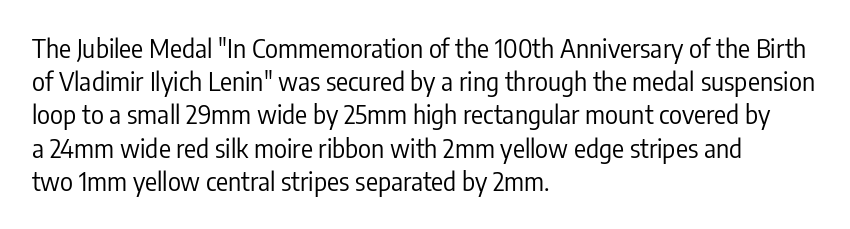
Q: Is the text bold? A: No.
Q: Is the text italic (slanted)? A: No, it is upright.
Q: Is the text underlined? A: No.
Q: How is the paragraph aligned? A: Left-aligned.
Q: Is the spacing between letters normal or unusually wide? A: Normal.
Q: Is the spacing between lines tight, normal or loose? A: Normal.
